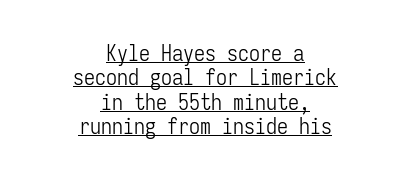
The image shows 22 px text type, upright; set centered, tight line spacing (1.11x), normal letter spacing, underlined.
